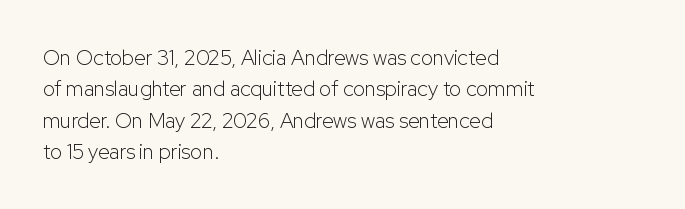
Ordinary non-slanted type is in use. Honestly, the row spacing looks completely unremarkable. These lines keep a tight, regular rhythm from letter to letter. These lines stack with their left ends in a neat column.
